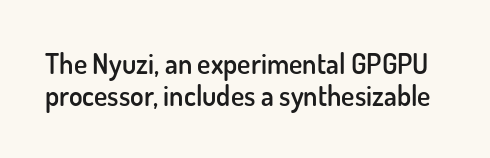
{"serif": "no", "italic": "no", "bold": "semi", "weight": "semibold", "width": "normal", "stroke_contrast": "low", "x_height": "small", "monospaced": "no", "underline": "no", "line_spacing": "tight", "line_spacing_ratio": 1.13, "letter_spacing": "normal", "letter_spacing_em": 0.0, "glyph_px": 28}
